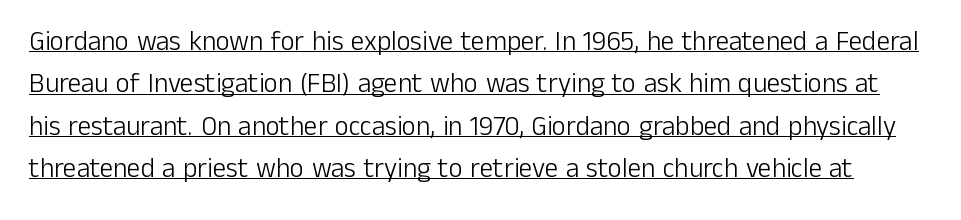
The type is set solid horizontally, with unmodified tracking. Vertically, the passage feels balanced, rows spaced as you'd expect. Tall strokes in this sample are plumb rather than angled. The weight would be labelled regular, book, light, or lighter still. Underlined type.
